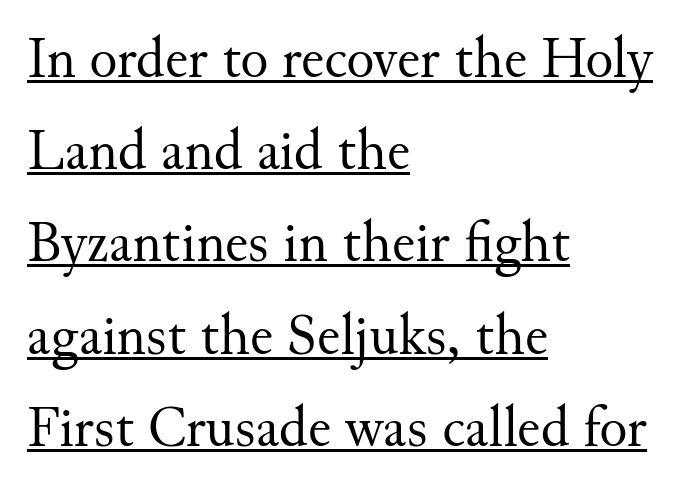
Q: Is the text bold? A: No.
Q: Is the text italic (slanted)? A: No, it is upright.
Q: Is the typeface a serif or a sans-serif typeface? A: Serif.
Q: Is the text underlined? A: Yes.
Q: How is the paragraph aligned? A: Left-aligned.
Q: Is the spacing between letters normal or unusually wide? A: Normal.
Q: Is the spacing between lines tight, normal or loose? A: Normal.
Q: Width (condensed, normal, or wide)? A: Normal.
Q: Stroke contrast? A: Medium.
Q: x-height? A: Small.
Q: Monospaced? A: No.
